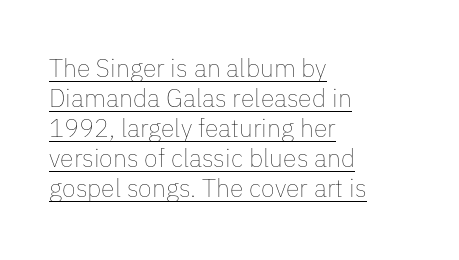
Q: Is the text bold? A: No.
Q: Is the text italic (slanted)? A: No, it is upright.
Q: Is the text underlined? A: Yes.
Q: How is the paragraph aligned? A: Left-aligned.
Q: Is the spacing between letters normal or unusually wide? A: Normal.
